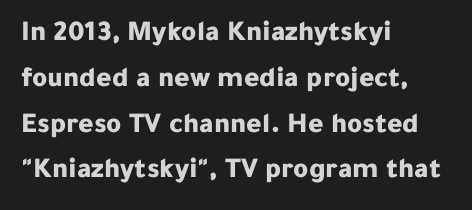
Horizontally, the lines are justified to the leading edge only. No feet cap the strokes, marking this as sans-serif type. Does the weight exceed regular? Yes, all the way to bold. No extra tracking has been applied to these lines. Clear beneath every line of the passage.
